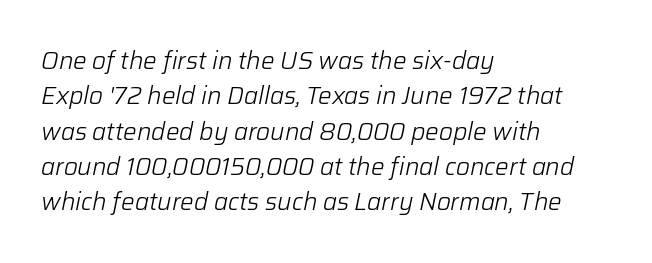
The image shows 24 px text type, italic (leaning right); set left-aligned, normal line spacing (1.47x), normal letter spacing, not underlined.
